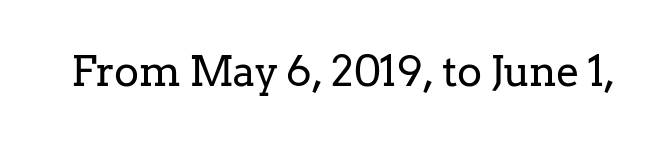
This rendering employs a face with finishing strokes, i.e., a serif. Ink coverage per letter is moderate at most. Nothing unusual about the tracking: characters are spaced as the font intends. Each row of text sits above clean, open space.
